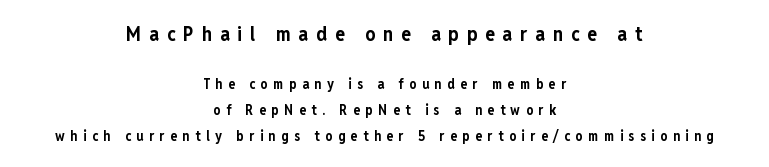
Designer's note — italics off, roman on. In terms of letterspacing, this is a distinctly airy, spread setting. The baseline area is clear. Chunky letters — that's bold for sure. A student would notice the top passage is typeset larger than what follows.
